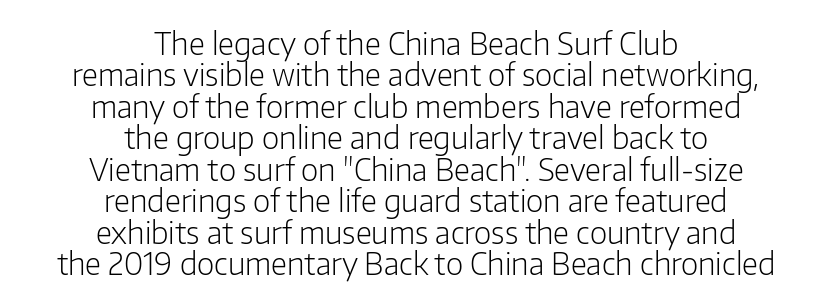
Q: Is the text bold? A: No.
Q: Is the text italic (slanted)? A: No, it is upright.
Q: Is the typeface a serif or a sans-serif typeface? A: Sans-serif.
Q: Is the text underlined? A: No.
Q: How is the paragraph aligned? A: Centered.
Q: Is the spacing between letters normal or unusually wide? A: Normal.
Q: Is the spacing between lines tight, normal or loose? A: Tight.
Q: Width (condensed, normal, or wide)? A: Normal.
Q: Stroke contrast? A: Low.
Q: x-height? A: Medium.
Q: Monospaced? A: No.
